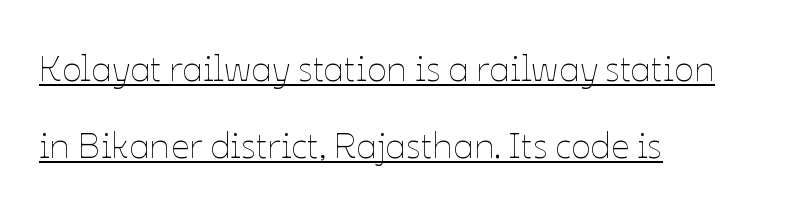
The image shows 37 px thin type, upright; set left-aligned, loose line spacing (2.08x), normal letter spacing, underlined; low stroke contrast and a medium x-height.
